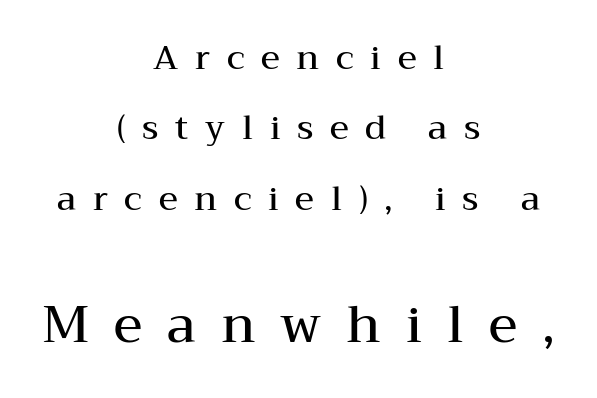
Q: Is the text bold? A: Semi-bold.
Q: Is the text italic (slanted)? A: No, it is upright.
Q: Is the typeface a serif or a sans-serif typeface? A: Serif.
Q: Is the text underlined? A: No.
Q: How is the paragraph aligned? A: Centered.
Q: Is the spacing between letters normal or unusually wide? A: Unusually wide.
Q: Is the spacing between lines tight, normal or loose? A: Loose.
Q: Which block of text is set in a larger size, the first (top) or the second (bottom)? A: The second (bottom) one.
Q: Width (condensed, normal, or wide)? A: Wide.
Q: Stroke contrast? A: Medium.
Q: x-height? A: Medium.
Q: Monospaced? A: No.
